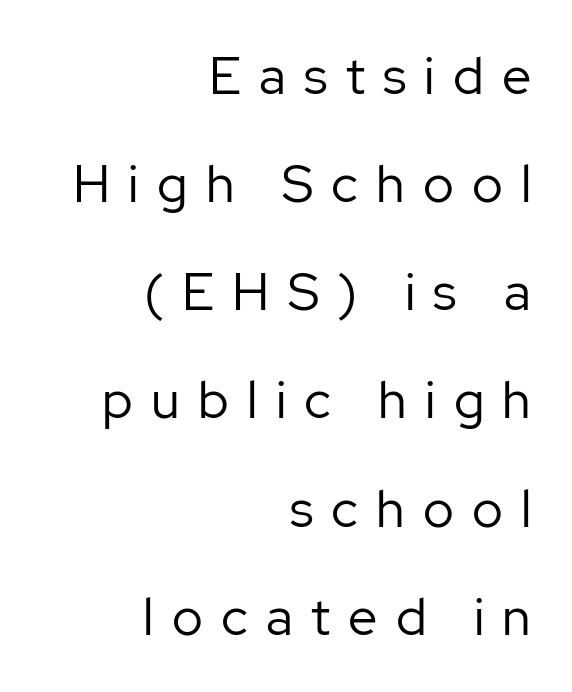
Q: Is the text bold? A: No.
Q: Is the text italic (slanted)? A: No, it is upright.
Q: Is the typeface a serif or a sans-serif typeface? A: Sans-serif.
Q: Is the text underlined? A: No.
Q: How is the paragraph aligned? A: Right-aligned.
Q: Is the spacing between letters normal or unusually wide? A: Unusually wide.
Q: Is the spacing between lines tight, normal or loose? A: Loose.
Q: Width (condensed, normal, or wide)? A: Normal.
Q: Stroke contrast? A: Low.
Q: x-height? A: Medium.
Q: Monospaced? A: No.
